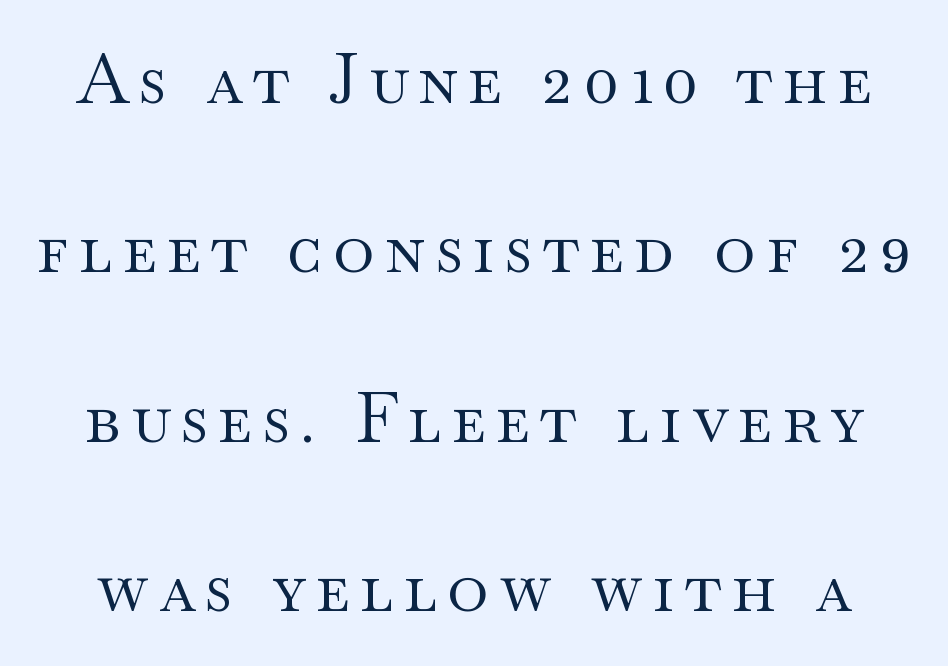
The lettering holds an erect, upright posture throughout. Is this a heavy cut? Hardly; it is regular or lighter. The space between consecutive lines is lavish. Classification — serif.
